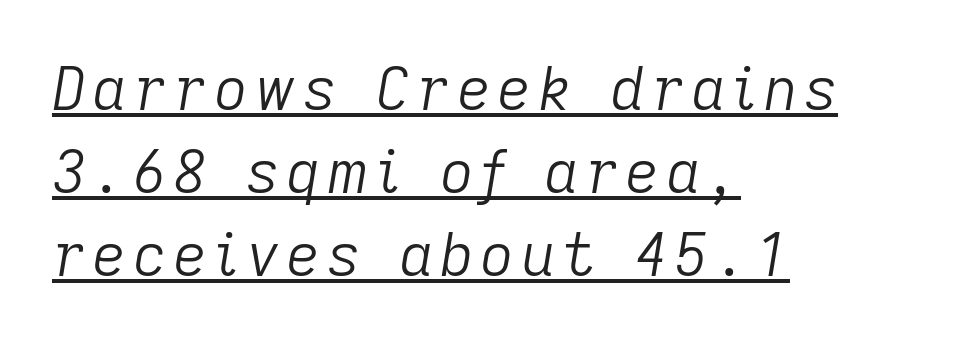
A classic flush-left, rag-right setting is used for this passage. Stroke thickness stays within the range of a standard reading face or lighter. The lettering tilts uniformly, giving the passage an italic look. Think of a printed novel: that variable character pitch is what you see here. Vertically, the passage feels balanced, rows spaced as you'd expect. Beneath each row of characters lies a ruled line.
